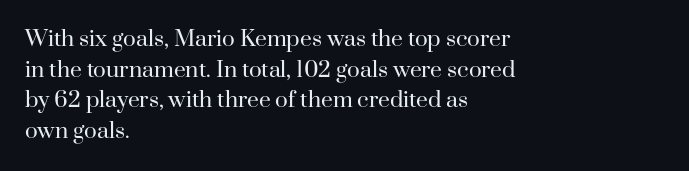
{"italic": "no", "bold": "no", "underline": "no", "align": "left", "line_spacing": "normal", "line_spacing_ratio": 1.46, "letter_spacing": "normal", "letter_spacing_em": 0.0, "glyph_px": 21}
